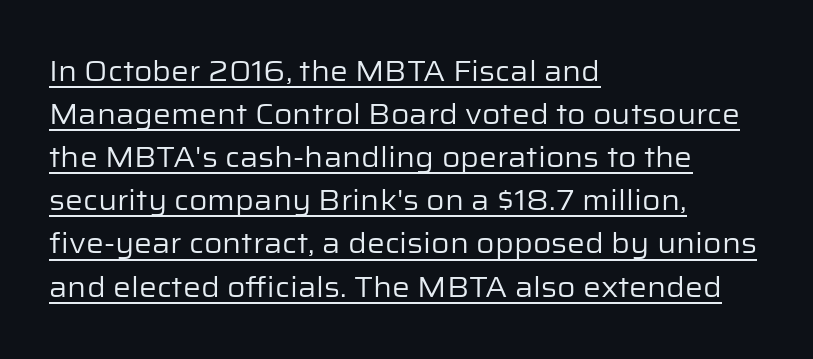
Q: Is the text bold? A: No.
Q: Is the text italic (slanted)? A: No, it is upright.
Q: Is the typeface a serif or a sans-serif typeface? A: Sans-serif.
Q: Is the text underlined? A: Yes.
Q: How is the paragraph aligned? A: Left-aligned.
Q: Is the spacing between letters normal or unusually wide? A: Normal.
Q: Is the spacing between lines tight, normal or loose? A: Normal.
Q: Width (condensed, normal, or wide)? A: Normal.
Q: Stroke contrast? A: Low.
Q: x-height? A: Medium.
Q: Monospaced? A: No.
